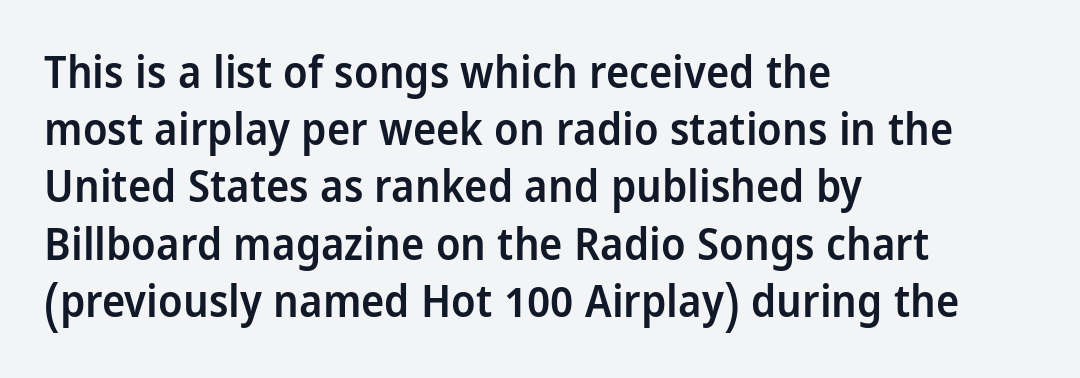
The image shows 44 px semibold, condensed sans-serif type, upright; set left-aligned, normal line spacing (1.3x), normal letter spacing, not underlined; low stroke contrast and a large x-height.
